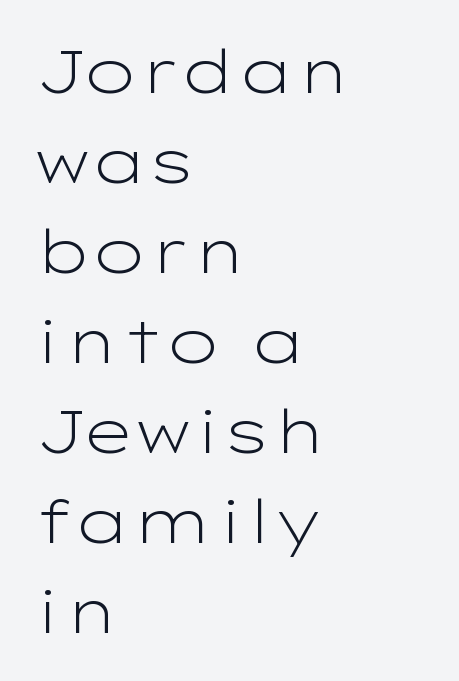
Q: Is the text bold? A: No.
Q: Is the text italic (slanted)? A: No, it is upright.
Q: Is the typeface a serif or a sans-serif typeface? A: Sans-serif.
Q: Is the text underlined? A: No.
Q: How is the paragraph aligned? A: Left-aligned.
Q: Is the spacing between letters normal or unusually wide? A: Normal.
Q: Is the spacing between lines tight, normal or loose? A: Normal.
Q: Width (condensed, normal, or wide)? A: Wide.
Q: Stroke contrast? A: Low.
Q: x-height? A: Medium.
Q: Monospaced? A: No.
